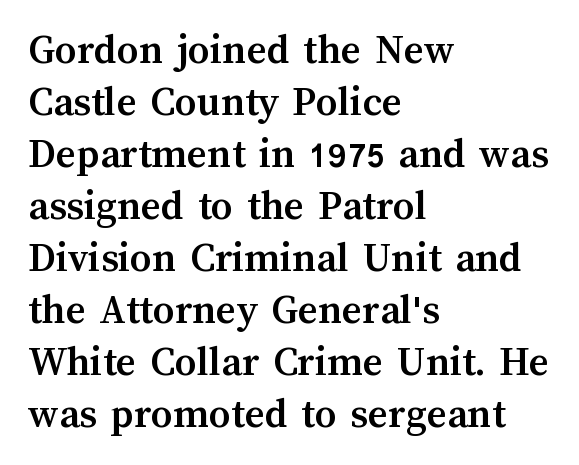
{"italic": "no", "bold": "yes", "weight": "semibold", "width": "normal", "stroke_contrast": "medium", "x_height": "medium", "monospaced": "no", "underline": "no", "align": "left", "line_spacing_ratio": 1.21, "letter_spacing": "normal", "letter_spacing_em": 0.0, "glyph_px": 43}
